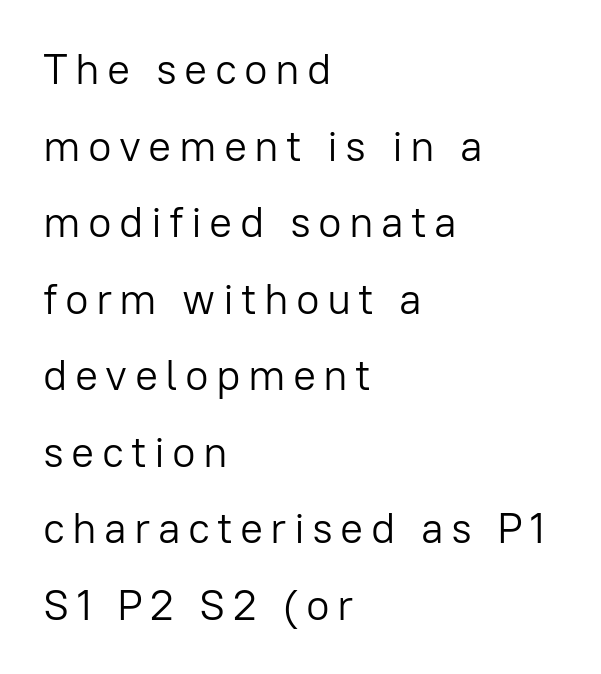
{"serif": "no", "italic": "no", "bold": "no", "weight": "light", "width": "normal", "stroke_contrast": "low", "x_height": "medium", "monospaced": "no", "underline": "no", "align": "left", "line_spacing_ratio": 1.78, "glyph_px": 43}
